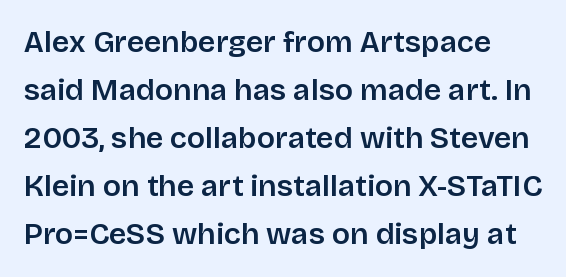
Q: Is the text bold? A: Semi-bold.
Q: Is the text italic (slanted)? A: No, it is upright.
Q: Is the typeface a serif or a sans-serif typeface? A: Sans-serif.
Q: Is the text underlined? A: No.
Q: Is the spacing between letters normal or unusually wide? A: Normal.
Q: Is the spacing between lines tight, normal or loose? A: Normal.
Q: Width (condensed, normal, or wide)? A: Normal.
Q: Stroke contrast? A: Low.
Q: x-height? A: Large.
Q: Monospaced? A: No.
